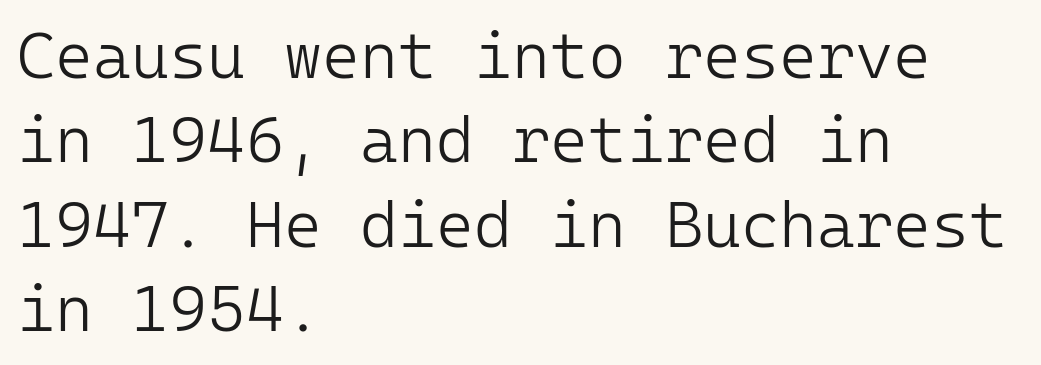
The image shows 65 px light sans-serif type, upright, monospaced; set left-aligned, normal line spacing (1.3x), normal letter spacing, not underlined; low stroke contrast and a medium x-height.
